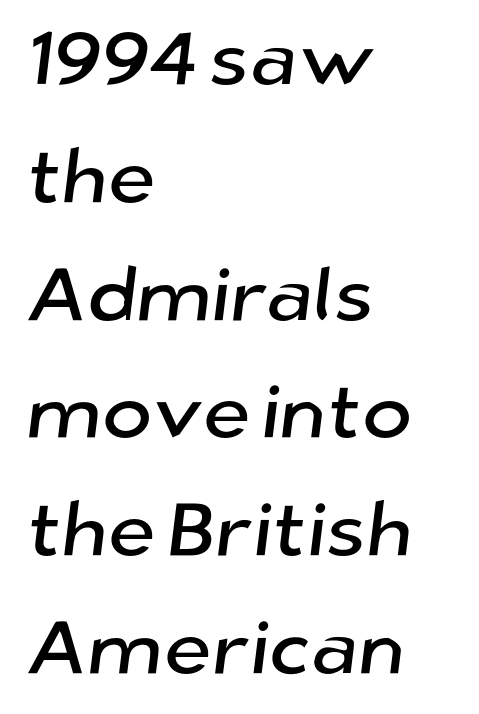
The image shows 76 px sans-serif type; set left-aligned, normal line spacing (1.55x), normal letter spacing, not underlined; low stroke contrast and a medium x-height.
